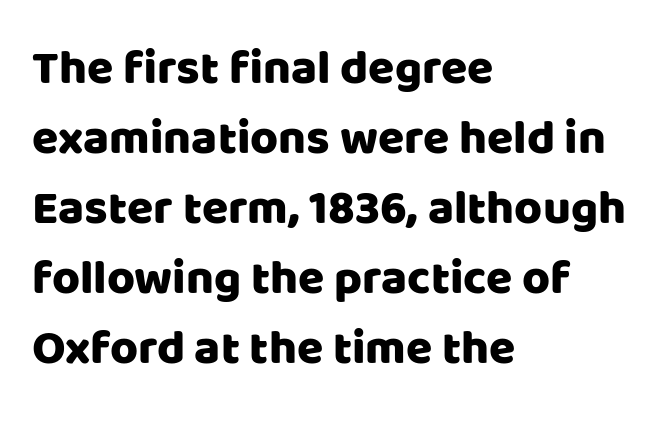
Q: Is the text italic (slanted)? A: No, it is upright.
Q: Is the typeface a serif or a sans-serif typeface? A: Sans-serif.
Q: Is the text underlined? A: No.
Q: How is the paragraph aligned? A: Left-aligned.
Q: Is the spacing between letters normal or unusually wide? A: Normal.
Q: Is the spacing between lines tight, normal or loose? A: Normal.
Q: Width (condensed, normal, or wide)? A: Normal.
Q: Stroke contrast? A: Low.
Q: x-height? A: Large.
Q: Monospaced? A: No.
